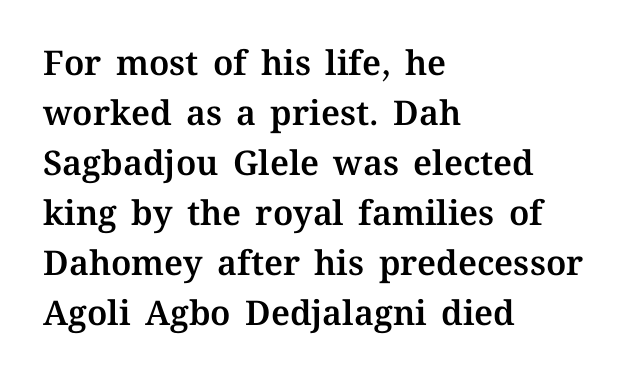
Leading: standard. This sample has the flowing, uneven cadence of proportional lettering. Anything drawn beneath the words? Only blank space. Every row of glyphs begins at an identical x-position on the left.
